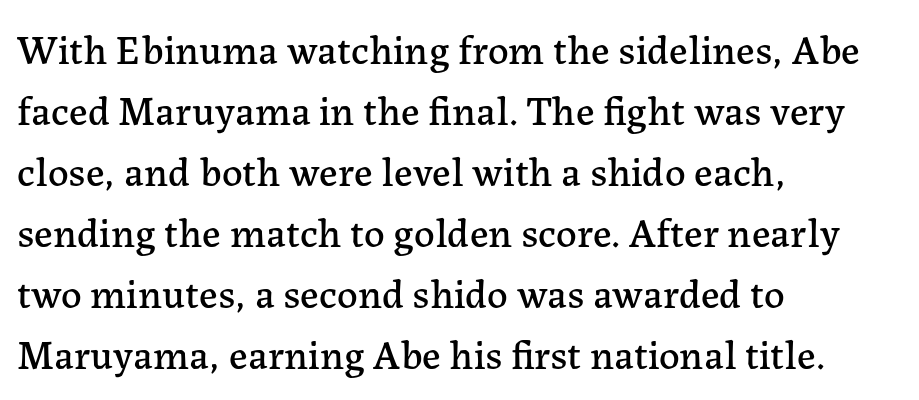
Think of a printed novel: that variable character pitch is what you see here. The gap between lines stays unmarked. Upright lettering throughout. Line beginnings align vertically; line endings do not. Does the type have serifs? Yes, each stem ends in a small foot. Is the letter spacing exaggerated? No — it looks like the ordinary default.
